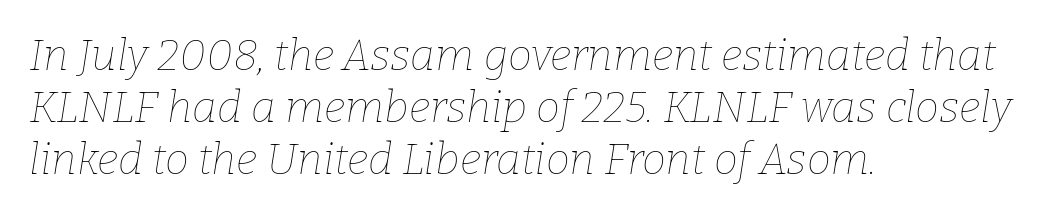
The image shows 43 px thin type, italic (leaning right); set left-aligned, line spacing 1.21x, normal letter spacing, not underlined; low stroke contrast and a medium x-height.
